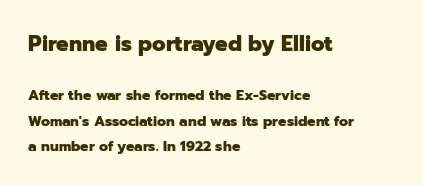
Q: Is the text bold? A: Yes.
Q: Is the text italic (slanted)? A: No, it is upright.
Q: Is the text underlined? A: No.
Q: How is the paragraph aligned? A: Left-aligned.
Q: Is the spacing between letters normal or unusually wide? A: Normal.
Q: Which block of text is set in a larger size, the first (top) or the second (bottom)? A: The first (top) one.
